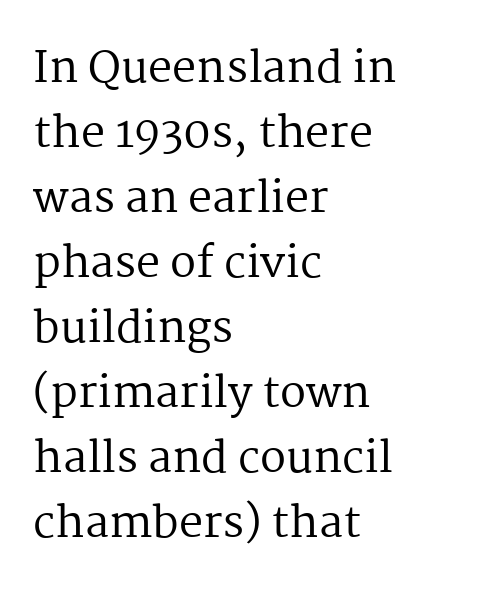
Leftover space on each line is placed entirely after the last word. Serif or sans? Serif — the stroke terminals have little feet. The line-height multiplier appears to be the usual default. Spacing verdict: proportional, widths tailored to each character. No letter is thick-stroked: the sample isn't bold. Glance below the letters and you will spot only blank space.
